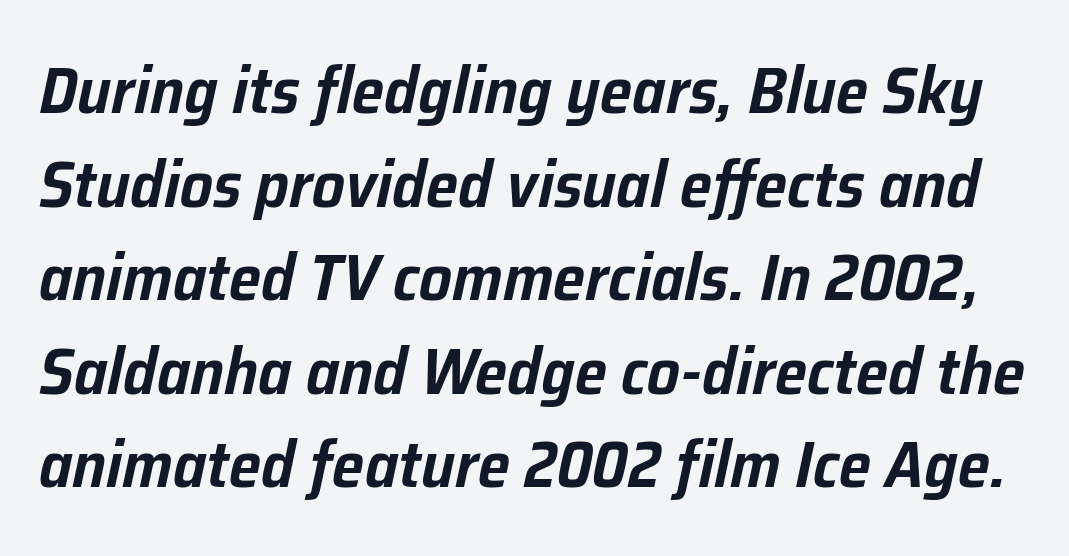
Students, observe: this is what conventionally led text looks like. If you drew a line through each stem, it would be angled. Type without underlining. Caption: standard tracking, unaltered.
